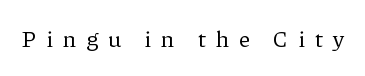
{"italic": "no", "bold": "no", "underline": "no", "letter_spacing": "wide", "letter_spacing_em": 0.44, "glyph_px": 23}
